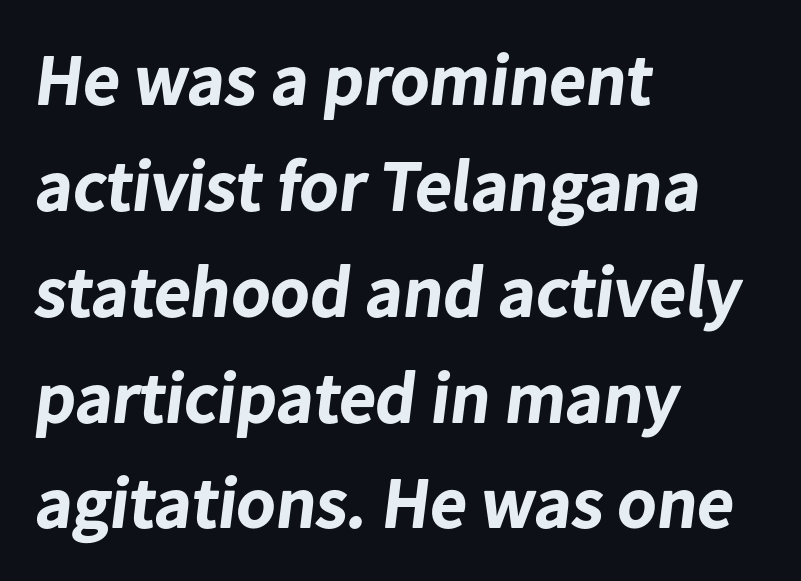
{"serif": "no", "bold": "yes", "weight": "bold", "width": "normal", "stroke_contrast": "low", "x_height": "medium", "monospaced": "no", "underline": "no", "align": "left", "line_spacing": "normal", "line_spacing_ratio": 1.47, "letter_spacing": "normal", "letter_spacing_em": 0.0, "glyph_px": 72}
